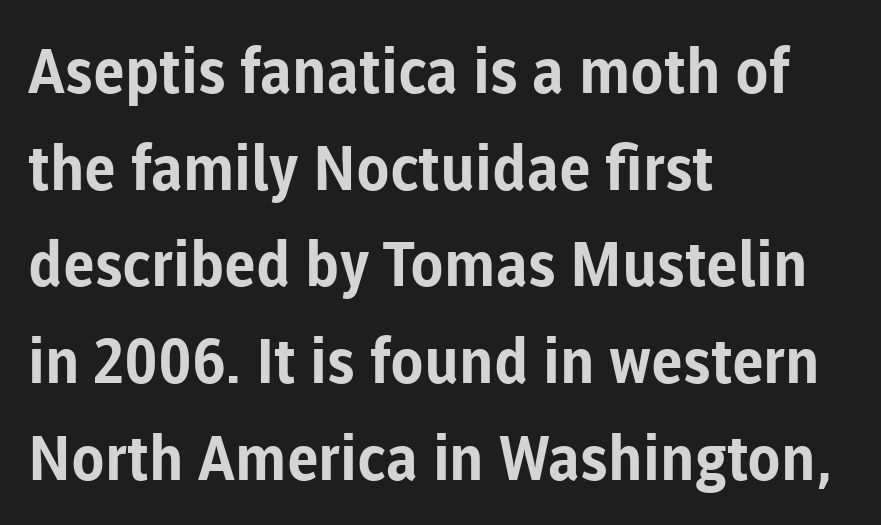
{"serif": "no", "italic": "no", "bold": "yes", "weight": "bold", "width": "normal", "stroke_contrast": "low", "x_height": "medium", "monospaced": "no", "underline": "no", "align": "left", "line_spacing": "normal", "line_spacing_ratio": 1.56, "letter_spacing": "normal", "letter_spacing_em": 0.0, "glyph_px": 62}
